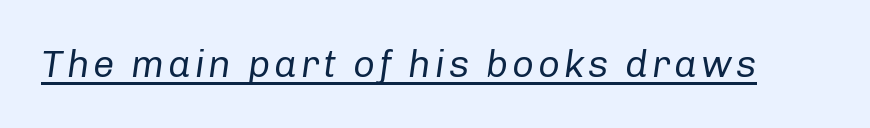
Q: Is the text bold? A: No.
Q: Is the text italic (slanted)? A: Yes, it leans right by about 8 degrees.
Q: Is the text underlined? A: Yes.
Q: Width (condensed, normal, or wide)? A: Normal.
Q: Stroke contrast? A: Low.
Q: x-height? A: Medium.
Q: Monospaced? A: No.
